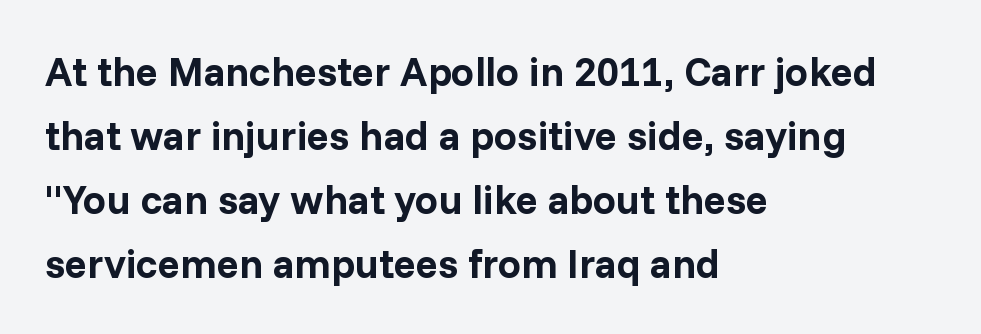
These lines are composed in type without serifs. Vertically, the passage feels balanced, rows spaced as you'd expect. In CSS terms this would be text-align: left. Words appear dense and cohesive because spacing is normal. Varying glyph widths throughout — classic text-font behaviour. Rendered with straight, roman letterforms.
